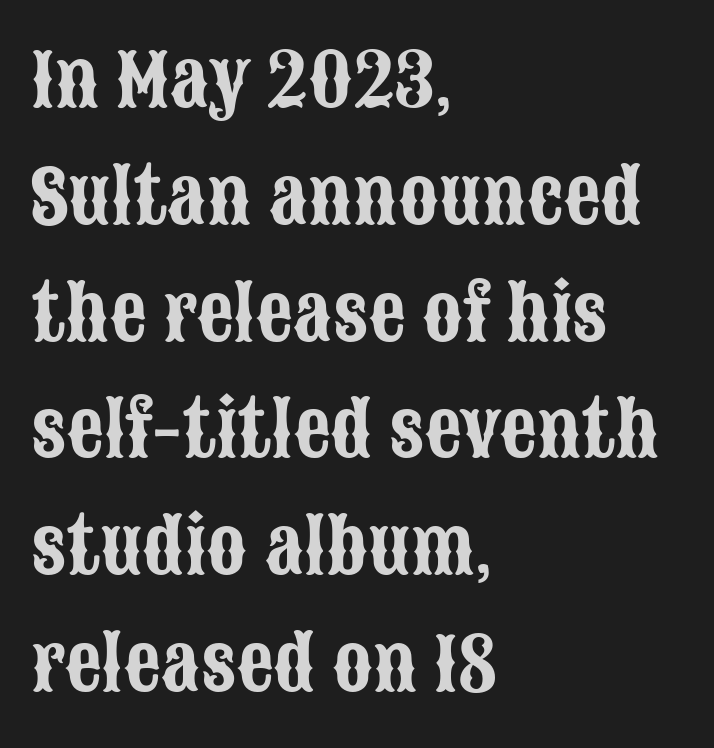
Q: Is the text italic (slanted)? A: No, it is upright.
Q: Is the typeface a serif or a sans-serif typeface? A: Sans-serif.
Q: Is the text underlined? A: No.
Q: How is the paragraph aligned? A: Left-aligned.
Q: Is the spacing between letters normal or unusually wide? A: Normal.
Q: Is the spacing between lines tight, normal or loose? A: Normal.
Q: Width (condensed, normal, or wide)? A: Condensed.
Q: Stroke contrast? A: Low.
Q: x-height? A: Large.
Q: Monospaced? A: No.
